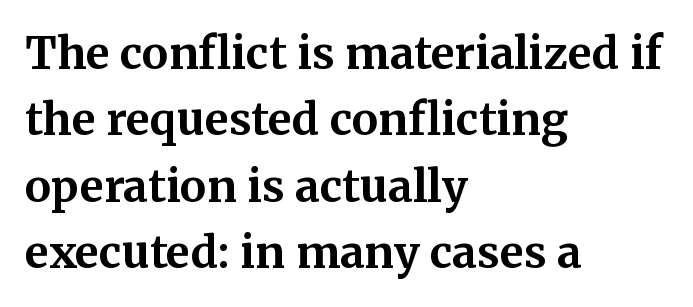
Q: Is the text bold? A: Yes.
Q: Is the text italic (slanted)? A: No, it is upright.
Q: Is the typeface a serif or a sans-serif typeface? A: Serif.
Q: Is the text underlined? A: No.
Q: How is the paragraph aligned? A: Left-aligned.
Q: Is the spacing between letters normal or unusually wide? A: Normal.
Q: Is the spacing between lines tight, normal or loose? A: Normal.
Q: Width (condensed, normal, or wide)? A: Normal.
Q: Stroke contrast? A: Medium.
Q: x-height? A: Medium.
Q: Monospaced? A: No.
